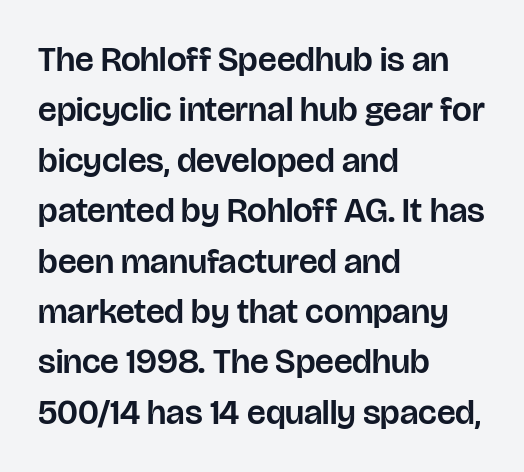
The image shows 35 px sans-serif type, upright; set left-aligned, normal line spacing (1.44x), normal letter spacing, not underlined; low stroke contrast and a large x-height.
